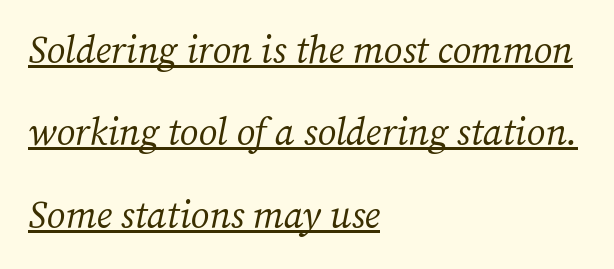
This rendering features underlined lettering. Observe the serifs anchoring each vertical stroke in this sample. Leading is clearly above the norm, producing a sparse column. Each letter keeps its own natural width here, so spacing adapts to shape. Weight: in the light-to-regular range.
